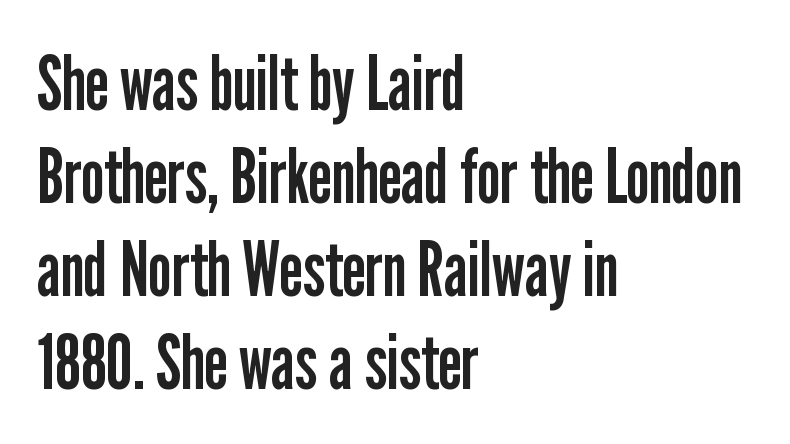
{"serif": "no", "italic": "no", "bold": "no", "weight": "regular", "width": "condensed", "stroke_contrast": "low", "x_height": "medium", "monospaced": "no", "underline": "no", "align": "left", "line_spacing_ratio": 1.24, "letter_spacing": "normal", "letter_spacing_em": 0.0, "glyph_px": 75}
